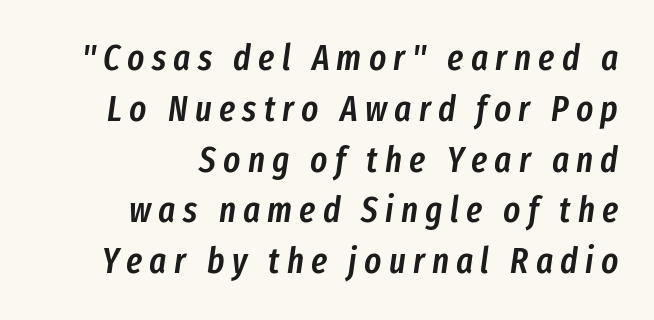
Tall strokes in this sample are angled rather than plumb. This rendering uses right alignment, leaving the left contour irregular. The glyphs are unaccompanied by any horizontal stroke below them. Line spacing here is normal. The passage shown is typed in a proportional face where columns would drift. Does the weight exceed regular? Yes, but only to semibold.
